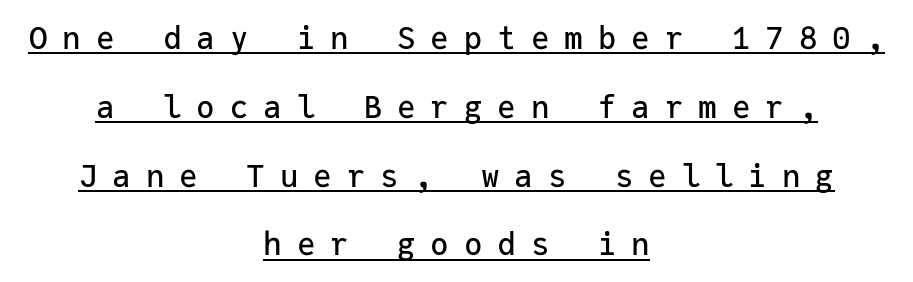
Monospaced: the letters line up in strict vertical columns. Rendered with straight, roman letterforms. Baseline-to-baseline distance is far greater than the letter height. The letters are spread apart with noticeably loose tracking. Line starts and ends both wander, symmetrically.
